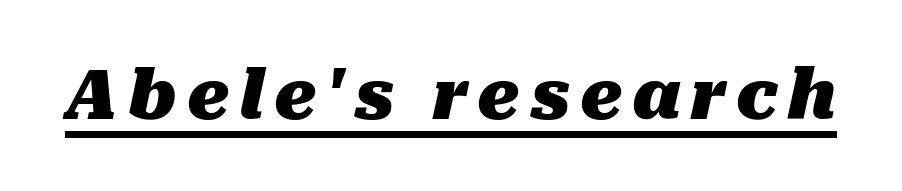
The image shows 69 px heavy type, italic (leaning right); set underlined; medium stroke contrast and a medium x-height.
